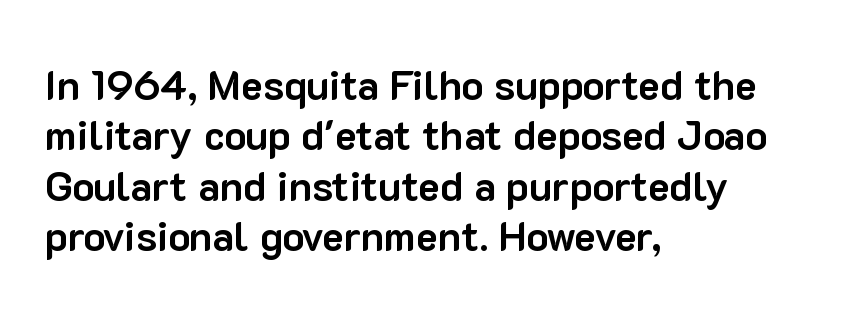
Q: Is the text bold? A: Yes.
Q: Is the text italic (slanted)? A: No, it is upright.
Q: Is the typeface a serif or a sans-serif typeface? A: Sans-serif.
Q: Is the text underlined? A: No.
Q: How is the paragraph aligned? A: Left-aligned.
Q: Is the spacing between letters normal or unusually wide? A: Normal.
Q: Width (condensed, normal, or wide)? A: Normal.
Q: Stroke contrast? A: Low.
Q: x-height? A: Medium.
Q: Monospaced? A: No.
